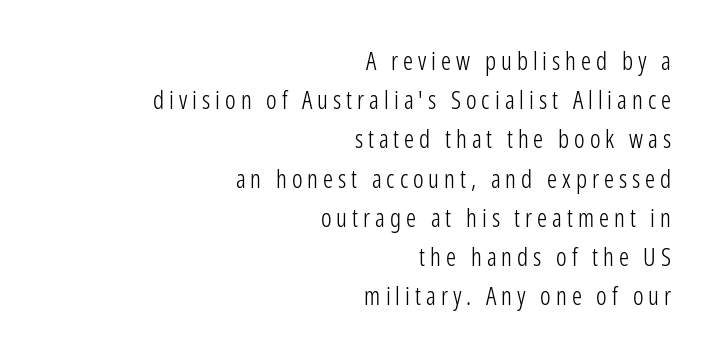
The image shows 25 px text type, upright; set right-aligned, normal line spacing (1.57x), unusually wide letter spacing (+0.2 em), not underlined.
